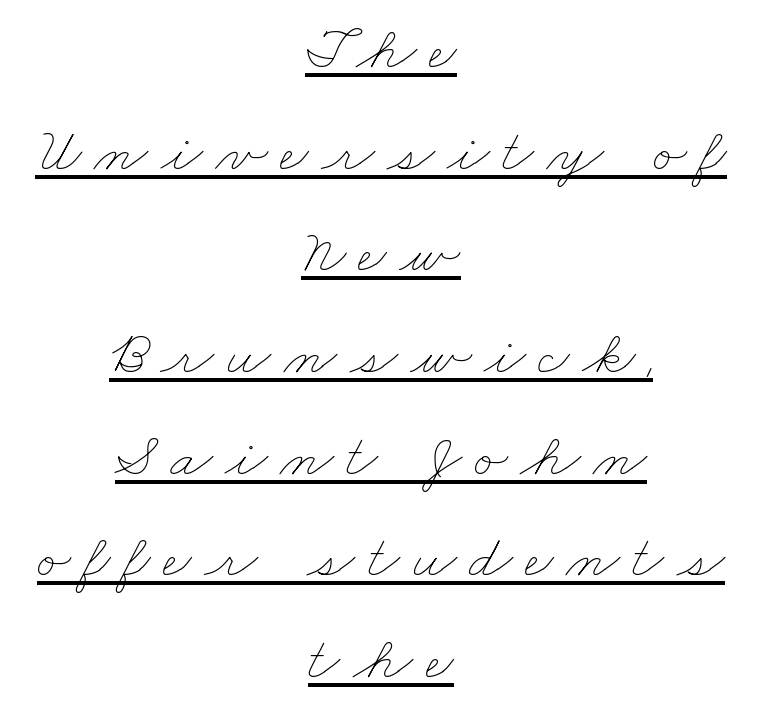
Between one letter and the next there's a generous, obvious gap. Looks like someone drew a line under every word here. The lines sit at an ordinary, default distance from one another. Character widths vary here, with narrow letters taking less room than wide ones. In CSS terms this would be text-align: center.
